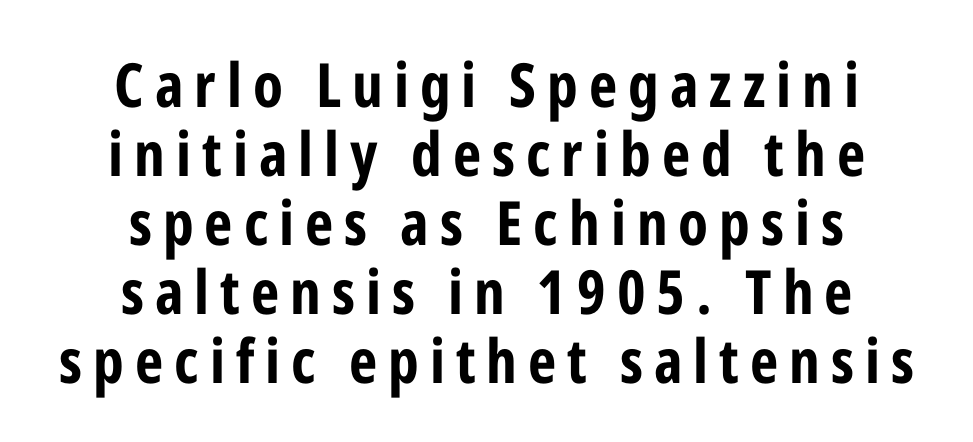
The image shows 61 px bold, condensed sans-serif type, upright; set centered, tight line spacing (1.13x), not underlined; low stroke contrast and a medium x-height.
